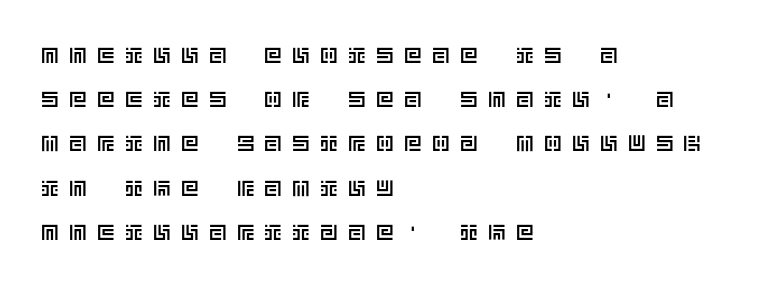
{"italic": "no", "underline": "no", "align": "left", "line_spacing": "loose", "line_spacing_ratio": 2.01, "letter_spacing": "wide", "letter_spacing_em": 0.47, "glyph_px": 22}
